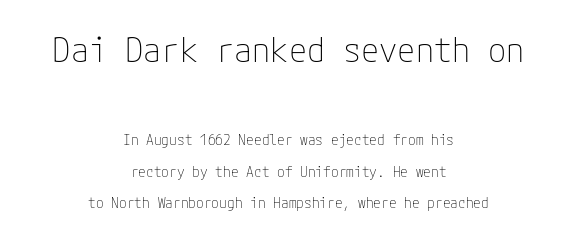
The image shows 33 px thin sans-serif type, upright; set centered, loose line spacing (2.28x), normal letter spacing, not underlined; the first (top) block is 2.36x larger; low stroke contrast and a medium x-height.
